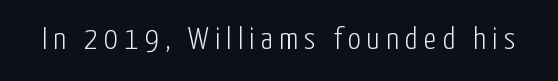
A typesetter would label this face a sans. The characters are drawn with everyday or finer stroke widths. The string is rendered with underlining switched off. It's the straight-up-and-down kind of type. Each letter keeps its own natural width here, so spacing adapts to shape.
